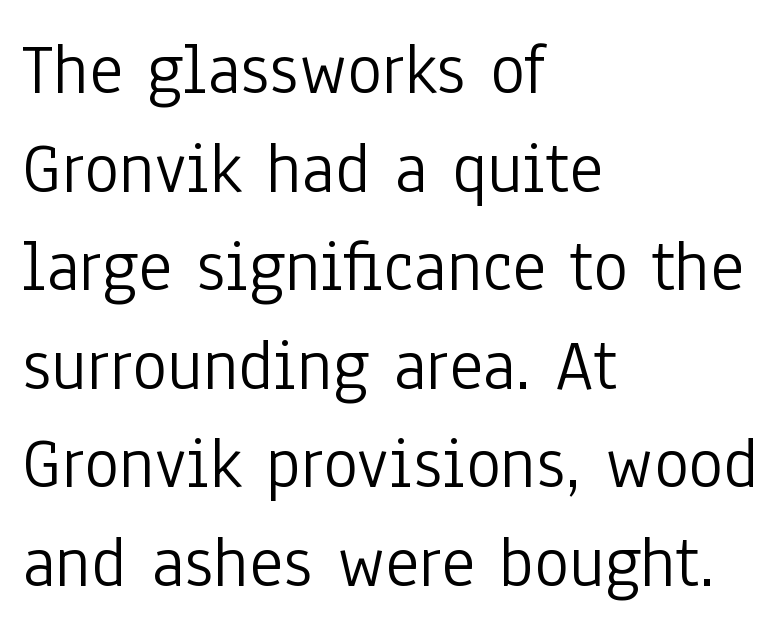
The image shows 73 px light, condensed sans-serif type, upright; set left-aligned, normal line spacing (1.35x), normal letter spacing, not underlined; low stroke contrast and a medium x-height.
